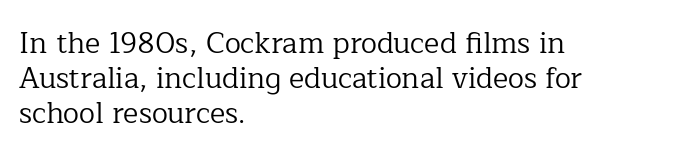
{"serif": "yes", "italic": "no", "bold": "no", "weight": "regular", "width": "normal", "stroke_contrast": "low", "x_height": "medium", "monospaced": "no", "underline": "no", "align": "left", "line_spacing_ratio": 1.2, "letter_spacing": "normal", "letter_spacing_em": 0.0, "glyph_px": 29}
